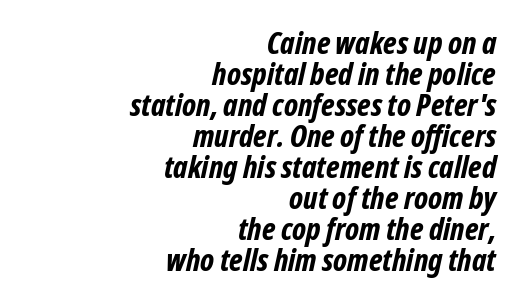
{"serif": "no", "bold": "yes", "weight": "bold", "width": "condensed", "stroke_contrast": "low", "x_height": "medium", "monospaced": "no", "underline": "no", "align": "right", "line_spacing": "tight", "line_spacing_ratio": 1.0, "letter_spacing": "normal", "letter_spacing_em": 0.0, "glyph_px": 31}
